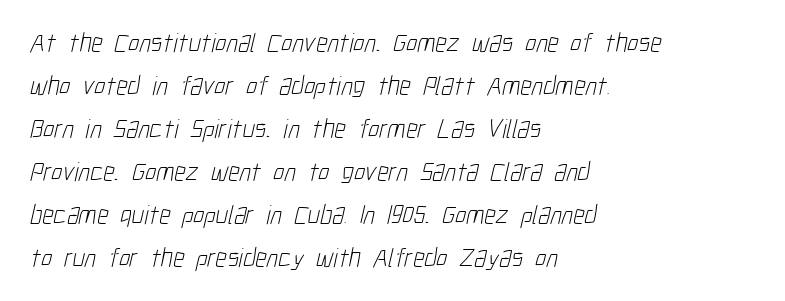
{"bold": "no", "underline": "no", "align": "left", "line_spacing": "normal", "line_spacing_ratio": 1.59, "letter_spacing": "normal", "letter_spacing_em": 0.0, "glyph_px": 27}
